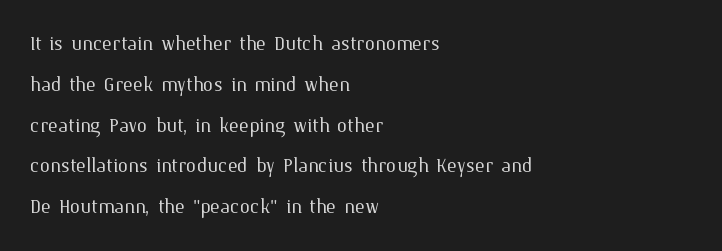
Q: Is the text bold? A: No.
Q: Is the text italic (slanted)? A: No, it is upright.
Q: Is the text underlined? A: No.
Q: How is the paragraph aligned? A: Left-aligned.
Q: Is the spacing between letters normal or unusually wide? A: Normal.
Q: Is the spacing between lines tight, normal or loose? A: Normal.
